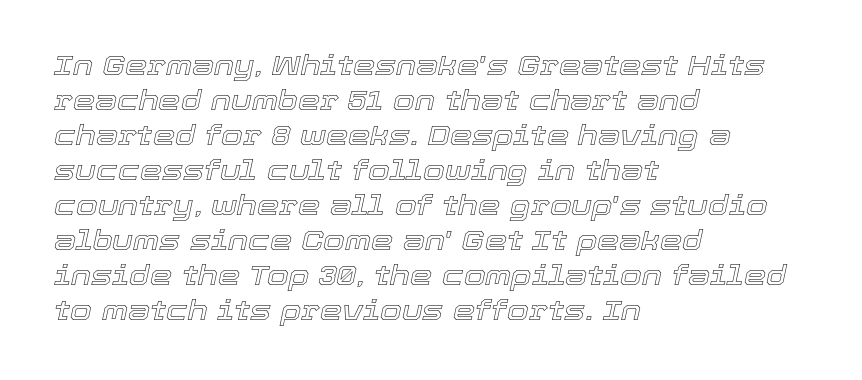
The image shows 28 px text type, italic (leaning right); set left-aligned, normal line spacing (1.25x), normal letter spacing, not underlined; a medium x-height.
